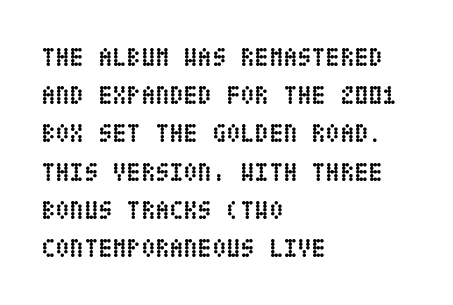
The image shows 26 px bold type, upright; set left-aligned, normal line spacing (1.47x), normal letter spacing, not underlined.
